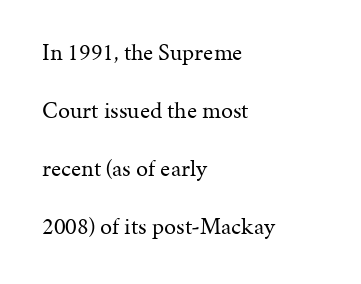
Q: Is the text bold? A: No.
Q: Is the text italic (slanted)? A: No, it is upright.
Q: Is the text underlined? A: No.
Q: How is the paragraph aligned? A: Left-aligned.
Q: Is the spacing between letters normal or unusually wide? A: Normal.
Q: Is the spacing between lines tight, normal or loose? A: Loose.
